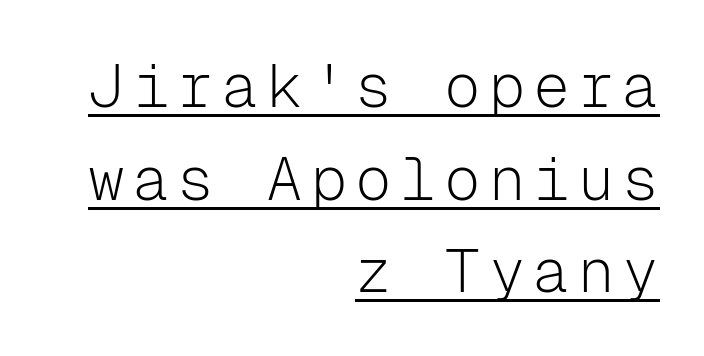
A flush-right, rag-left setting is used for this passage. Somebody hit Ctrl+U on this one — the words are underlined. A roman cut, with each character standing at attention. The characters display no serif detailing; their extremities are plain. The typeface has the unassuming heft of standard copy or less. Monospaced: the letters line up in strict vertical columns.
